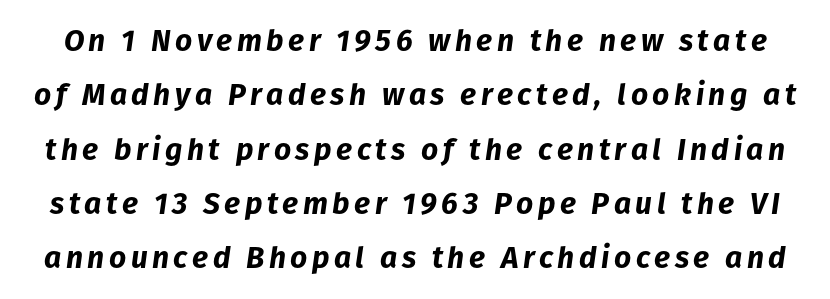
Q: Is the text bold? A: Yes.
Q: Is the text italic (slanted)? A: Yes, it leans right by about 8 degrees.
Q: Is the text underlined? A: No.
Q: Width (condensed, normal, or wide)? A: Normal.
Q: Stroke contrast? A: Low.
Q: x-height? A: Medium.
Q: Monospaced? A: No.
